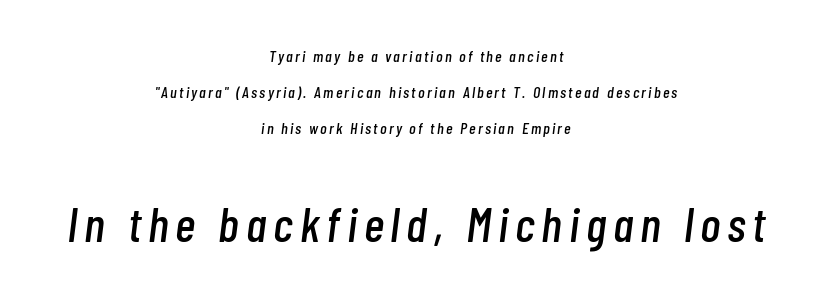
Q: Is the text italic (slanted)? A: Yes, it leans right by about 7 degrees.
Q: Is the text underlined? A: No.
Q: How is the paragraph aligned? A: Centered.
Q: Is the spacing between lines tight, normal or loose? A: Loose.
Q: Which block of text is set in a larger size, the first (top) or the second (bottom)? A: The second (bottom) one.
Q: Width (condensed, normal, or wide)? A: Condensed.
Q: Stroke contrast? A: Low.
Q: x-height? A: Medium.
Q: Monospaced? A: No.
